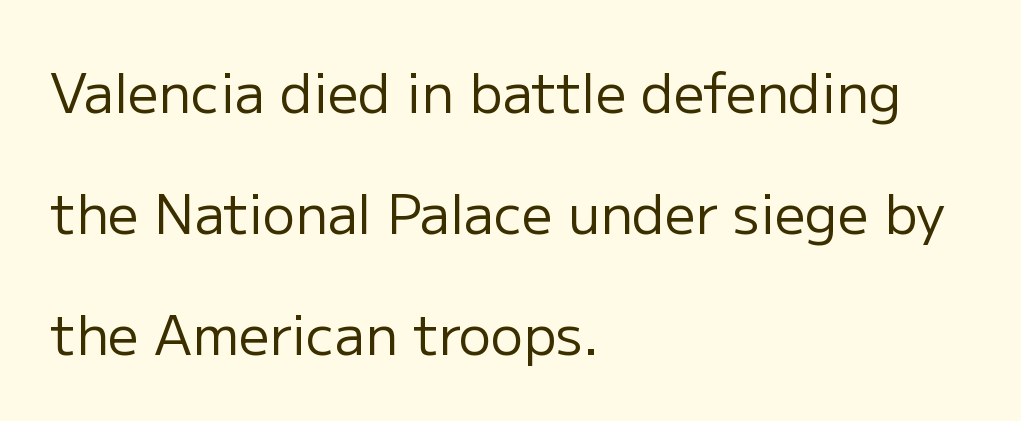
Horizontal alignment here is leftward, the default for most running prose. Here the designer chose a conventional face with non-uniform glyph widths. There is no visible air inserted between adjacent glyphs. Unlike italic type, these characters show no tilt at all. A clean baseline with only descenders dipping below it. The typeface has the unassuming heft of standard copy or less.
